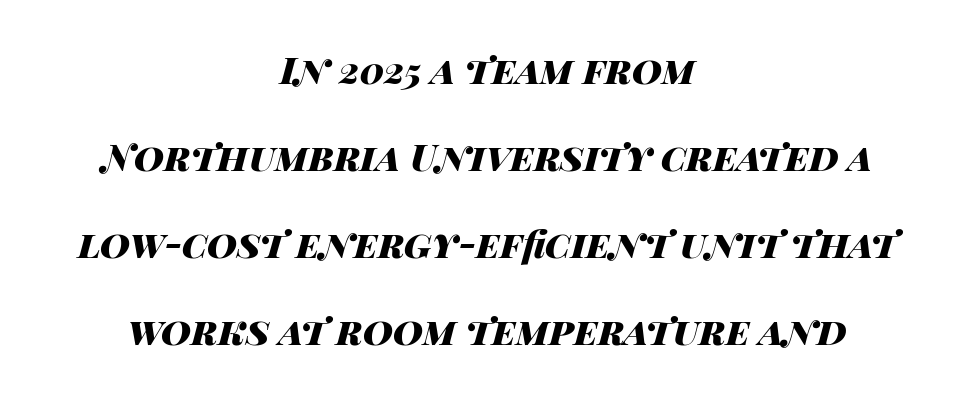
Q: Is the text bold? A: Yes.
Q: Is the text italic (slanted)? A: Yes, it leans right by about 14 degrees.
Q: Is the text underlined? A: No.
Q: How is the paragraph aligned? A: Centered.
Q: Is the spacing between letters normal or unusually wide? A: Normal.
Q: Is the spacing between lines tight, normal or loose? A: Loose.
Q: Width (condensed, normal, or wide)? A: Wide.
Q: Stroke contrast? A: High.
Q: x-height? A: Large.
Q: Monospaced? A: No.
